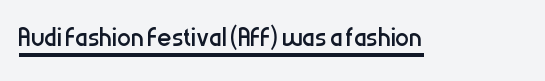
The image shows 35 px regular-weight, condensed sans-serif type, upright; set normal letter spacing, underlined; low stroke contrast and a medium x-height.
